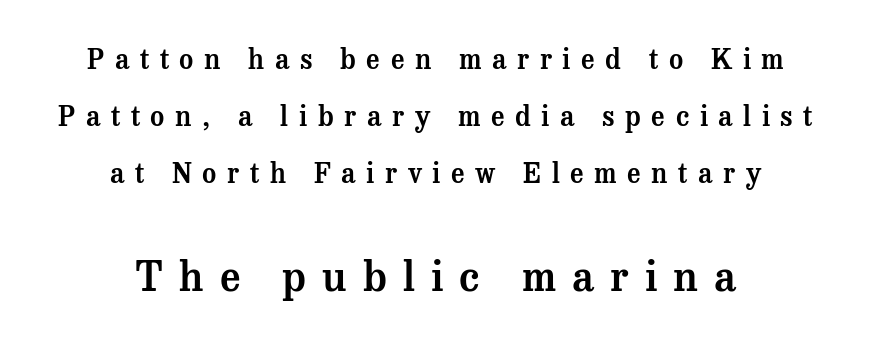
{"serif": "yes", "italic": "no", "width": "normal", "stroke_contrast": "medium", "x_height": "medium", "monospaced": "no", "underline": "no", "align": "center", "line_spacing": "loose", "line_spacing_ratio": 2.11, "letter_spacing": "wide", "letter_spacing_em": 0.39, "larger_block": "second", "size_ratio": 1.52, "glyph_px": 41}
